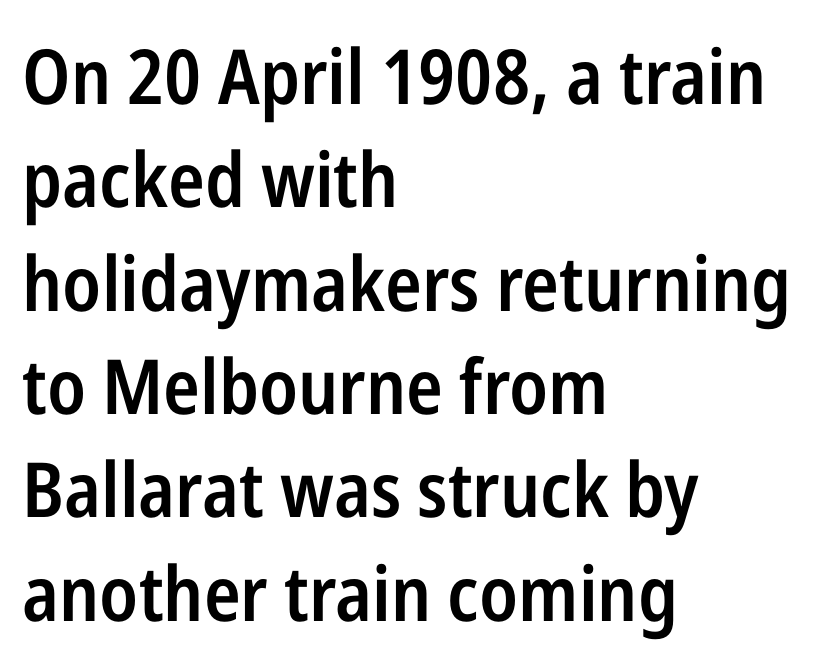
{"serif": "no", "italic": "no", "bold": "semi", "weight": "semibold", "width": "condensed", "stroke_contrast": "low", "x_height": "medium", "monospaced": "no", "underline": "no", "align": "left", "line_spacing": "normal", "line_spacing_ratio": 1.36, "letter_spacing": "normal", "letter_spacing_em": 0.0, "glyph_px": 76}
